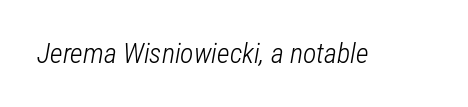
{"italic": "yes", "lean": "right", "slant_degrees": 12, "bold": "no", "weight": "light", "width": "condensed", "stroke_contrast": "low", "x_height": "medium", "monospaced": "no", "underline": "no", "letter_spacing": "normal", "letter_spacing_em": 0.0, "glyph_px": 28}
